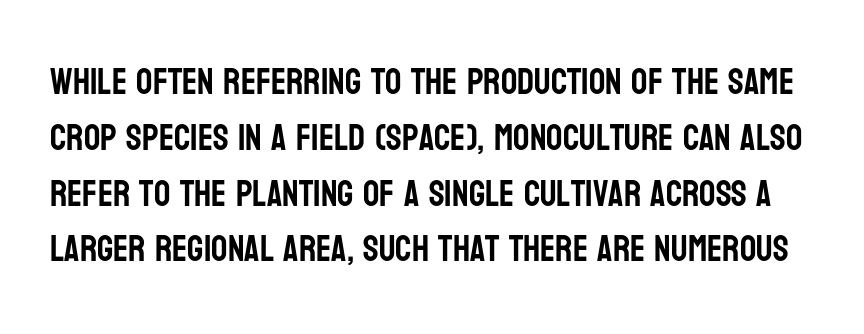
The font family rendered here belongs to the sans-serif group. These lines were composed using upright roman letters. Standard letterfit; no display-style spreading of the glyphs. Is this a fixed-width face? No — the glyphs have proportional, varying widths.
